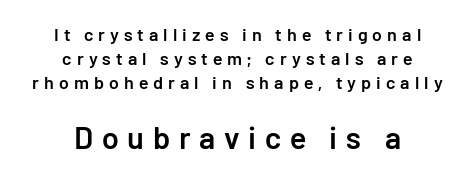
The image shows 31 px semibold sans-serif type, upright; set centered, normal line spacing (1.34x), unusually wide letter spacing (+0.28 em), not underlined; the second (bottom) block is 1.72x larger; low stroke contrast and a medium x-height.
